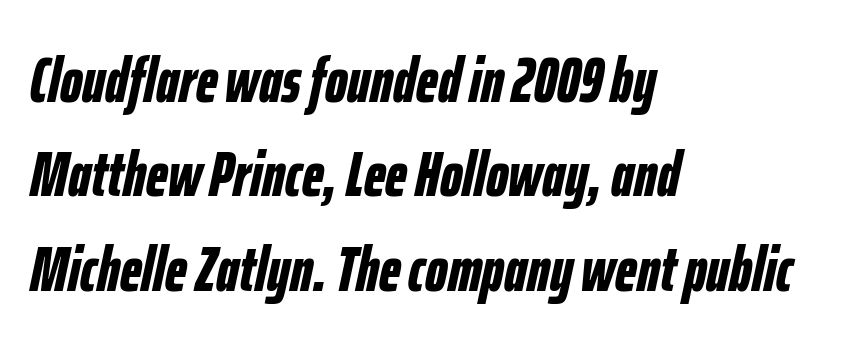
{"italic": "yes", "lean": "right", "slant_degrees": 12, "bold": "yes", "weight": "bold", "width": "condensed", "stroke_contrast": "low", "x_height": "medium", "monospaced": "no", "underline": "no", "align": "left", "line_spacing": "normal", "line_spacing_ratio": 1.5, "letter_spacing": "normal", "letter_spacing_em": 0.0, "glyph_px": 63}
